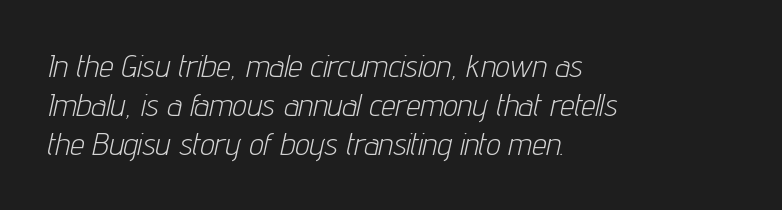
{"italic": "yes", "lean": "right", "slant_degrees": 12, "bold": "no", "weight": "light", "width": "condensed", "stroke_contrast": "low", "x_height": "medium", "monospaced": "no", "underline": "no", "align": "left", "line_spacing_ratio": 1.22, "letter_spacing": "normal", "letter_spacing_em": 0.0, "glyph_px": 32}
